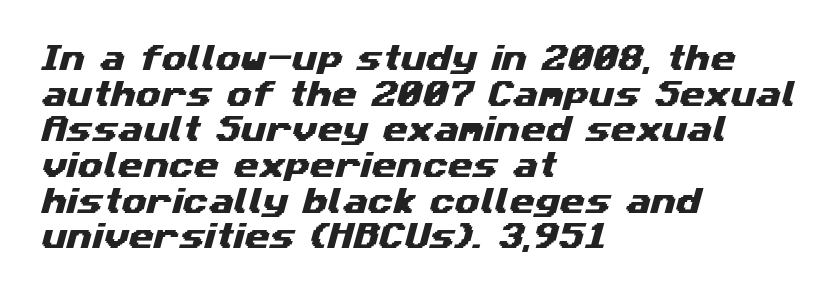
Q: Is the typeface a serif or a sans-serif typeface? A: Sans-serif.
Q: Is the text underlined? A: No.
Q: How is the paragraph aligned? A: Left-aligned.
Q: Is the spacing between letters normal or unusually wide? A: Normal.
Q: Width (condensed, normal, or wide)? A: Wide.
Q: Stroke contrast? A: Medium.
Q: x-height? A: Medium.
Q: Monospaced? A: No.
